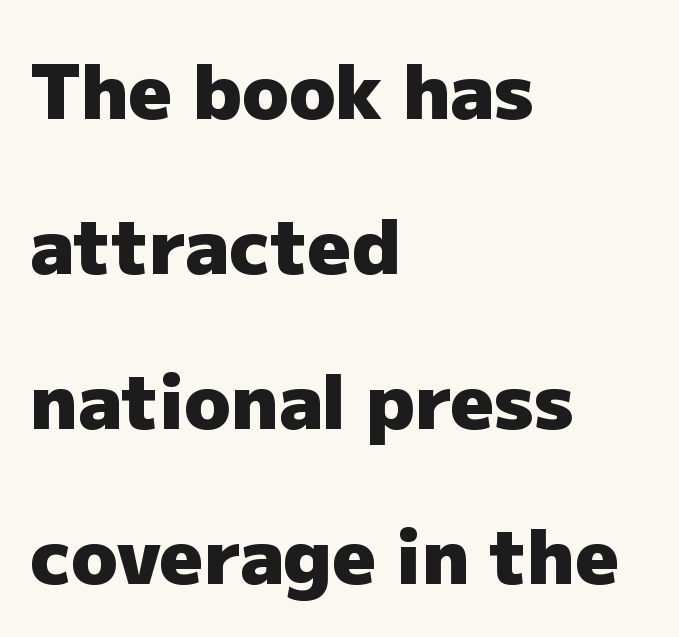
The image shows 76 px heavy sans-serif type, upright; set left-aligned, loose line spacing (2.04x), normal letter spacing, not underlined; low stroke contrast and a medium x-height.
